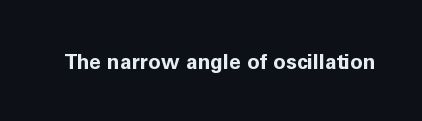
{"italic": "no", "bold": "yes", "underline": "no", "letter_spacing": "normal", "letter_spacing_em": 0.0, "glyph_px": 21}
